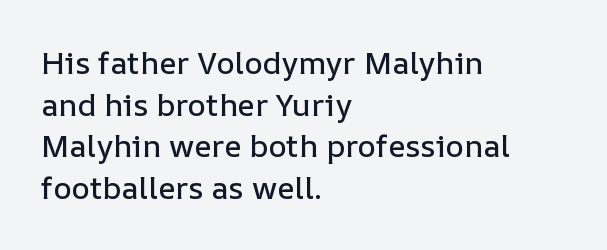
{"italic": "no", "width": "normal", "stroke_contrast": "low", "x_height": "medium", "monospaced": "no", "underline": "no", "align": "left", "line_spacing": "normal", "line_spacing_ratio": 1.34, "letter_spacing": "normal", "letter_spacing_em": 0.0, "glyph_px": 31}
